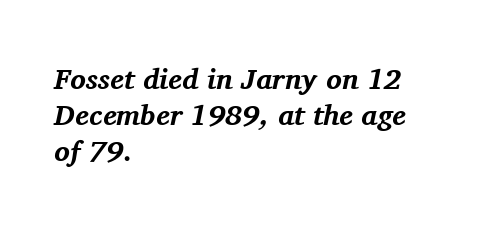
The image shows 29 px bold serif type, italic (leaning right); set left-aligned, normal line spacing (1.25x), normal letter spacing, not underlined; medium stroke contrast and a medium x-height.
